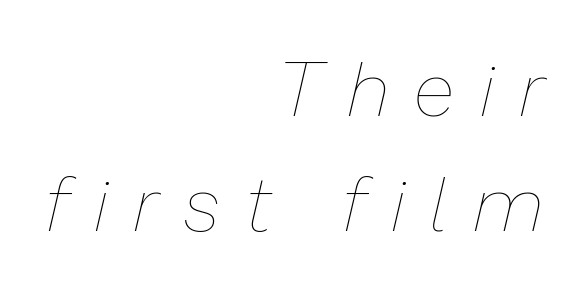
Q: Is the text bold? A: No.
Q: Is the text italic (slanted)? A: Yes, it leans right by about 13 degrees.
Q: Is the text underlined? A: No.
Q: How is the paragraph aligned? A: Right-aligned.
Q: Is the spacing between letters normal or unusually wide? A: Unusually wide.
Q: Is the spacing between lines tight, normal or loose? A: Normal.
Q: Width (condensed, normal, or wide)? A: Normal.
Q: Stroke contrast? A: Low.
Q: x-height? A: Medium.
Q: Monospaced? A: No.
